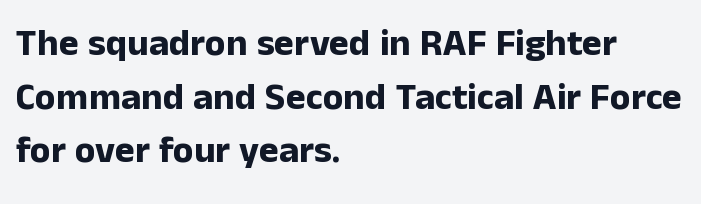
Q: Is the text bold? A: Yes.
Q: Is the text italic (slanted)? A: No, it is upright.
Q: Is the typeface a serif or a sans-serif typeface? A: Sans-serif.
Q: Is the text underlined? A: No.
Q: How is the paragraph aligned? A: Left-aligned.
Q: Is the spacing between letters normal or unusually wide? A: Normal.
Q: Is the spacing between lines tight, normal or loose? A: Normal.
Q: Width (condensed, normal, or wide)? A: Normal.
Q: Stroke contrast? A: Low.
Q: x-height? A: Medium.
Q: Monospaced? A: No.
